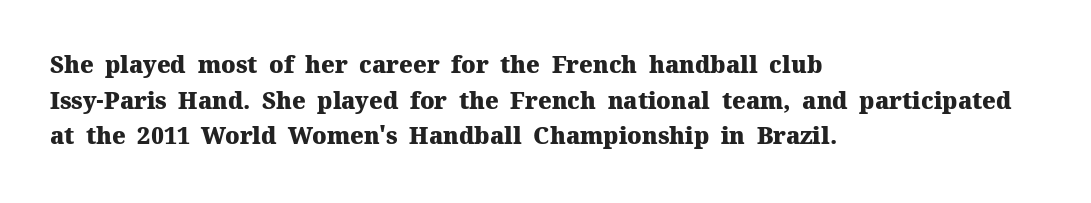
Q: Is the text bold? A: Yes.
Q: Is the text italic (slanted)? A: No, it is upright.
Q: Is the text underlined? A: No.
Q: How is the paragraph aligned? A: Left-aligned.
Q: Is the spacing between letters normal or unusually wide? A: Normal.
Q: Is the spacing between lines tight, normal or loose? A: Normal.
